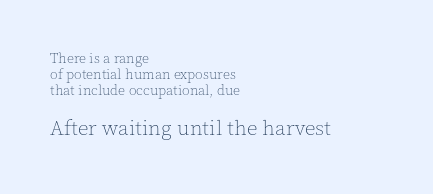
The image shows 21 px text type, upright; set left-aligned, tight line spacing (1.15x), normal letter spacing, not underlined; the second (bottom) block is 1.5x larger.
